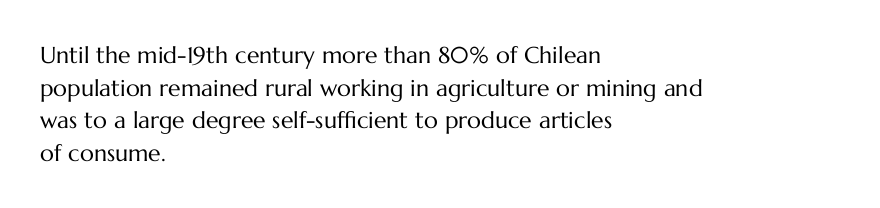
Q: Is the text bold? A: No.
Q: Is the text italic (slanted)? A: No, it is upright.
Q: Is the text underlined? A: No.
Q: How is the paragraph aligned? A: Left-aligned.
Q: Is the spacing between letters normal or unusually wide? A: Normal.
Q: Is the spacing between lines tight, normal or loose? A: Normal.
